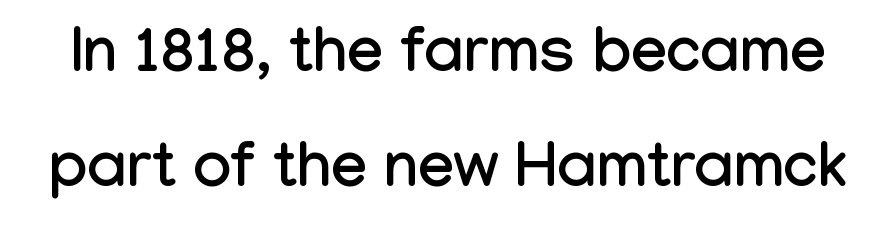
{"serif": "no", "italic": "no", "width": "condensed", "stroke_contrast": "low", "x_height": "medium", "monospaced": "no", "underline": "no", "line_spacing_ratio": 1.8, "letter_spacing": "normal", "letter_spacing_em": 0.0, "glyph_px": 64}
